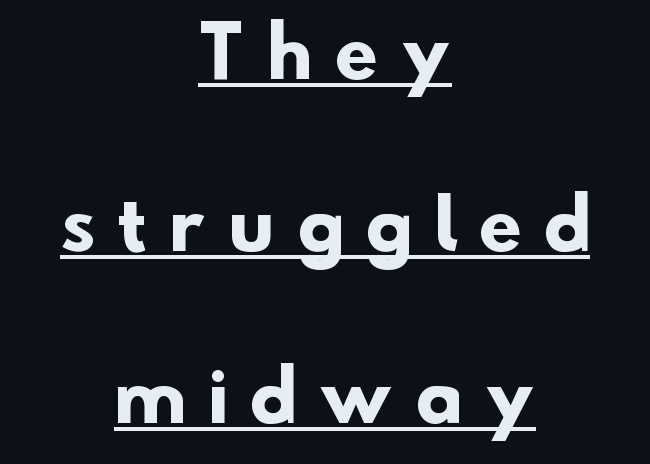
Q: Is the text bold? A: Yes.
Q: Is the typeface a serif or a sans-serif typeface? A: Sans-serif.
Q: Is the text underlined? A: Yes.
Q: How is the paragraph aligned? A: Centered.
Q: Is the spacing between letters normal or unusually wide? A: Unusually wide.
Q: Is the spacing between lines tight, normal or loose? A: Loose.
Q: Width (condensed, normal, or wide)? A: Normal.
Q: Stroke contrast? A: Low.
Q: x-height? A: Small.
Q: Monospaced? A: No.
